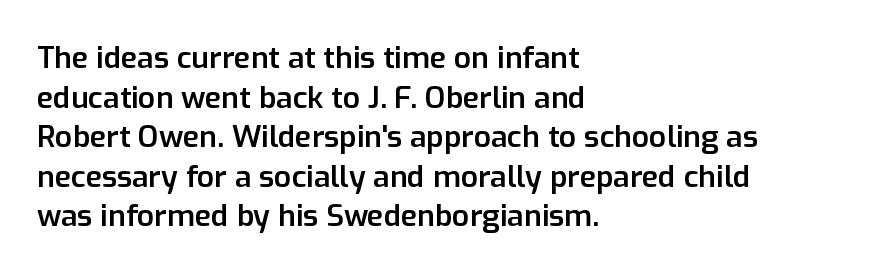
Q: Is the text bold? A: Semi-bold.
Q: Is the text italic (slanted)? A: No, it is upright.
Q: Is the typeface a serif or a sans-serif typeface? A: Sans-serif.
Q: Is the text underlined? A: No.
Q: How is the paragraph aligned? A: Left-aligned.
Q: Is the spacing between letters normal or unusually wide? A: Normal.
Q: Is the spacing between lines tight, normal or loose? A: Normal.
Q: Width (condensed, normal, or wide)? A: Normal.
Q: Stroke contrast? A: Low.
Q: x-height? A: Medium.
Q: Monospaced? A: No.
